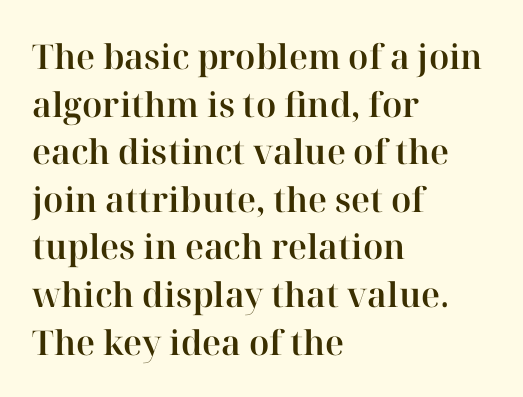
Italic? Not at all — the glyphs are vertical. Honestly, the row spacing looks completely unremarkable. Does the type have serifs? Yes, each stem ends in a small foot. Here the glyphs are tracked normally, forming tight word shapes. These lines are set flush left with a ragged right edge.
